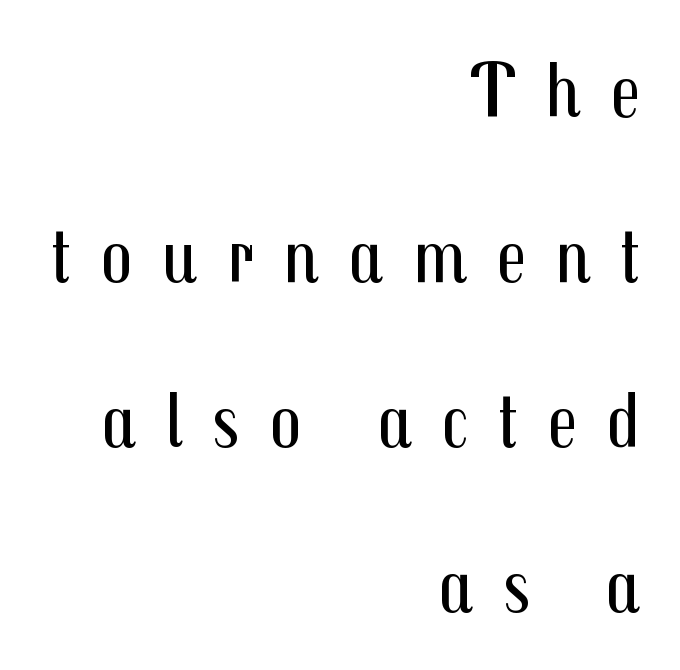
Varying glyph widths throughout — classic text-font behaviour. The area under the type is left untouched. Rendered with straight, roman letterforms. Layout note: lines flush right. Are there feet on the stems? There aren't — it's a sans. The line texture is sparse and dotted thanks to wide tracking.
